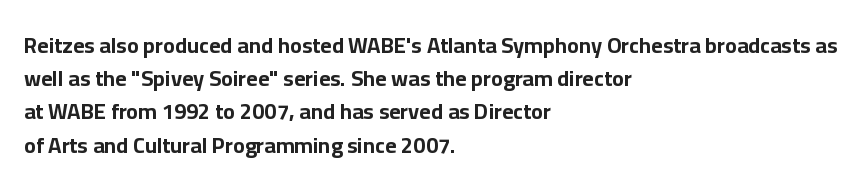
The image shows 22 px bold type, upright; set left-aligned, normal line spacing (1.51x), normal letter spacing, not underlined.
